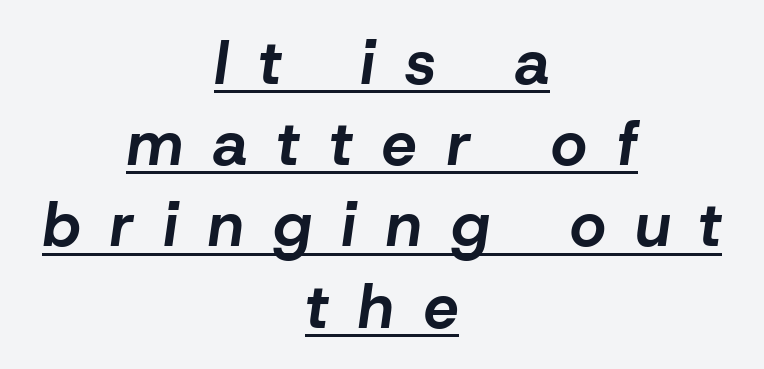
Notice how the passage keeps no hard edge, just a central spine. As a designer I'd log this as weight 700, bold. Students, observe: this is what conventionally led text looks like. This sample uses an oblique cut, with every glyph tilted off the vertical. Look at the tracking — it's clearly loosened, letters drifting apart.
